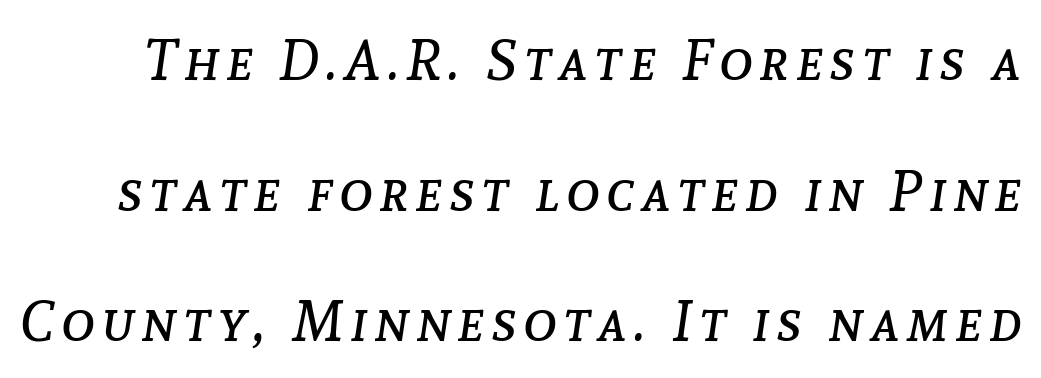
Q: Is the text bold? A: No.
Q: Is the text italic (slanted)? A: Yes, it leans right by about 8 degrees.
Q: Is the text underlined? A: No.
Q: Is the spacing between lines tight, normal or loose? A: Loose.
Q: Width (condensed, normal, or wide)? A: Normal.
Q: Stroke contrast? A: Low.
Q: x-height? A: Medium.
Q: Monospaced? A: No.
